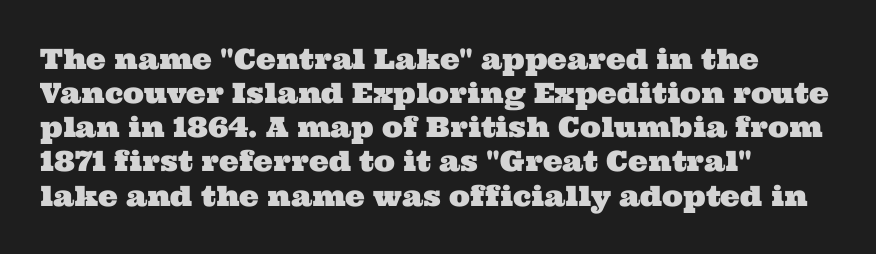
The image shows 28 px wide serif type; set left-aligned, line spacing 1.22x, normal letter spacing, not underlined; medium stroke contrast and a medium x-height.
